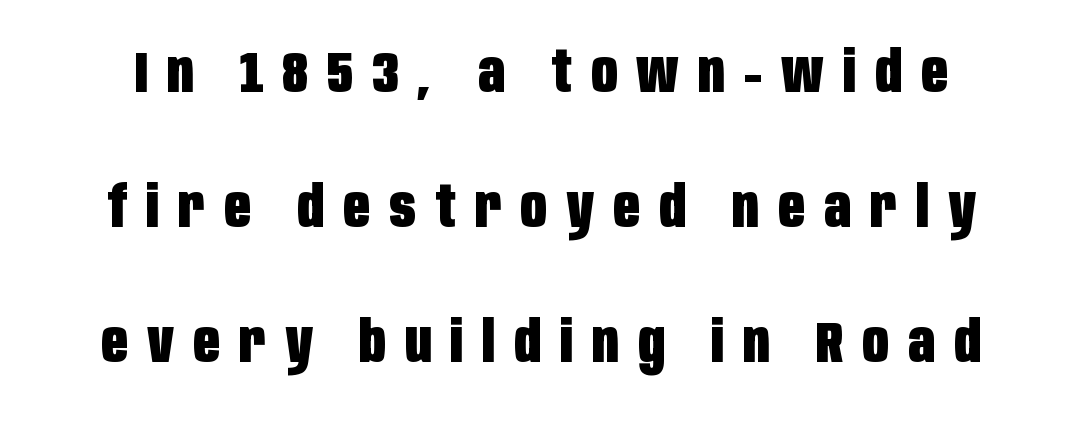
Q: Is the text bold? A: Yes.
Q: Is the text italic (slanted)? A: No, it is upright.
Q: Is the typeface a serif or a sans-serif typeface? A: Sans-serif.
Q: Is the text underlined? A: No.
Q: Is the spacing between letters normal or unusually wide? A: Unusually wide.
Q: Is the spacing between lines tight, normal or loose? A: Loose.
Q: Width (condensed, normal, or wide)? A: Condensed.
Q: Stroke contrast? A: Low.
Q: x-height? A: Large.
Q: Monospaced? A: No.
